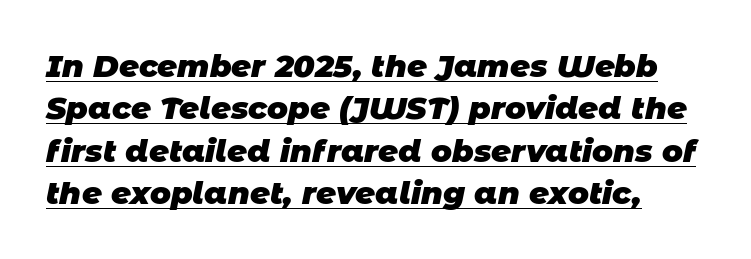
Its strokes are broad and dark, the hallmark of bold type. The rendering keeps characters at their native spacing. Is this a sans? Yes — the strokes have no serifs. The lines sit at an ordinary, default distance from one another.
